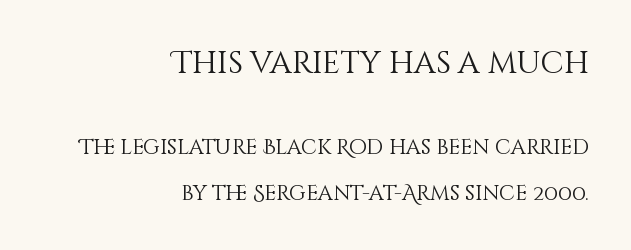
The letters sit at their default tracking, neither squeezed nor spread. Is this a heavy cut? Hardly; it is regular or lighter. Descender tails drop into unmarked territory. Think of a printed novel: that variable character pitch is what you see here.
